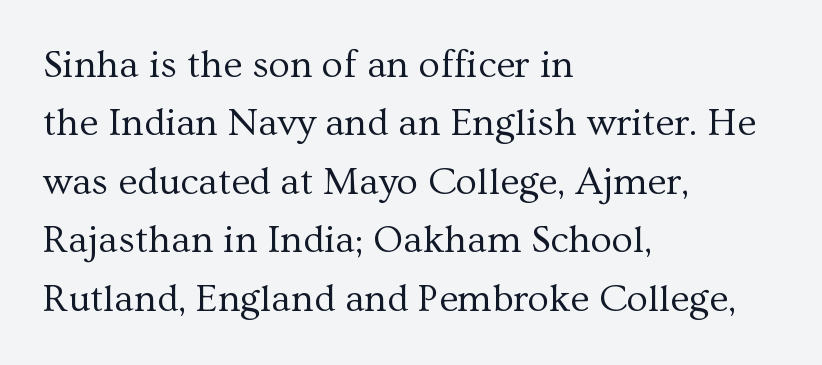
{"serif": "yes", "italic": "no", "bold": "no", "weight": "regular", "width": "normal", "stroke_contrast": "medium", "x_height": "medium", "monospaced": "no", "underline": "no", "align": "left", "line_spacing": "normal", "line_spacing_ratio": 1.5, "letter_spacing": "normal", "letter_spacing_em": 0.0, "glyph_px": 39}
